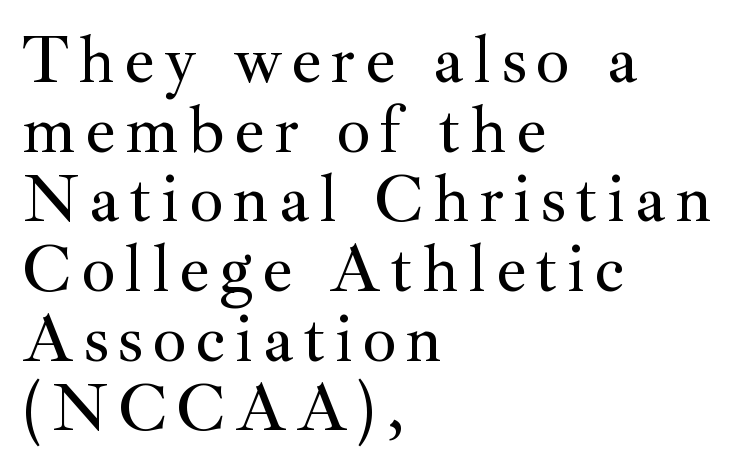
Q: Is the text italic (slanted)? A: No, it is upright.
Q: Is the typeface a serif or a sans-serif typeface? A: Serif.
Q: Is the text underlined? A: No.
Q: How is the paragraph aligned? A: Left-aligned.
Q: Is the spacing between lines tight, normal or loose? A: Tight.
Q: Width (condensed, normal, or wide)? A: Normal.
Q: Stroke contrast? A: Medium.
Q: x-height? A: Small.
Q: Monospaced? A: No.
